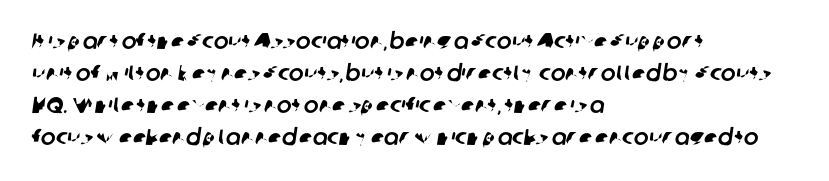
Q: Is the text underlined? A: No.
Q: How is the paragraph aligned? A: Left-aligned.
Q: Is the spacing between letters normal or unusually wide? A: Normal.
Q: Is the spacing between lines tight, normal or loose? A: Normal.
